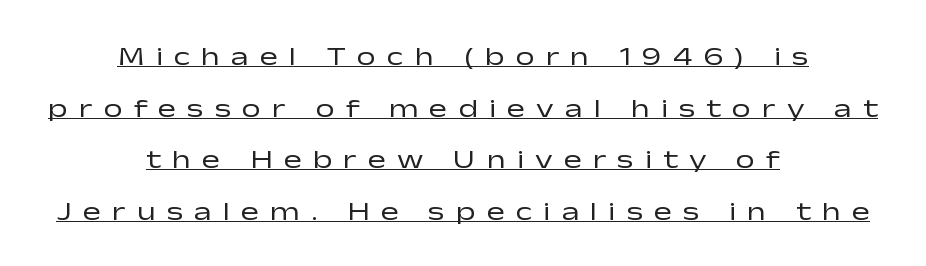
The image shows 27 px text type, upright; set centered, loose line spacing (1.91x), unusually wide letter spacing (+0.41 em), underlined.
